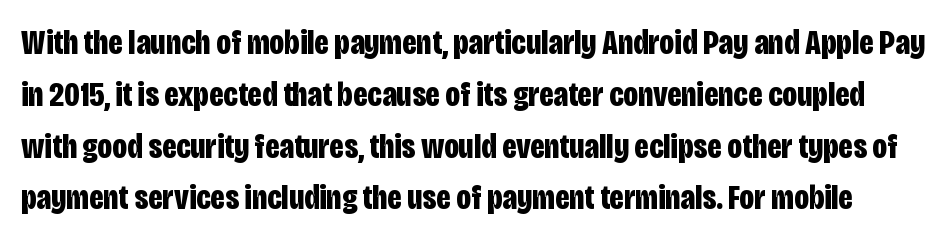
{"serif": "no", "italic": "no", "bold": "yes", "weight": "bold", "width": "condensed", "stroke_contrast": "low", "x_height": "large", "monospaced": "no", "underline": "no", "line_spacing": "normal", "line_spacing_ratio": 1.48, "letter_spacing": "normal", "letter_spacing_em": 0.0, "glyph_px": 35}
